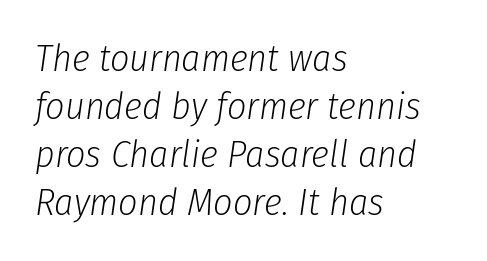
{"italic": "yes", "lean": "right", "slant_degrees": 8, "bold": "no", "weight": "light", "width": "condensed", "stroke_contrast": "low", "x_height": "medium", "monospaced": "no", "underline": "no", "align": "left", "line_spacing": "normal", "line_spacing_ratio": 1.26, "letter_spacing": "normal", "letter_spacing_em": 0.0, "glyph_px": 38}
